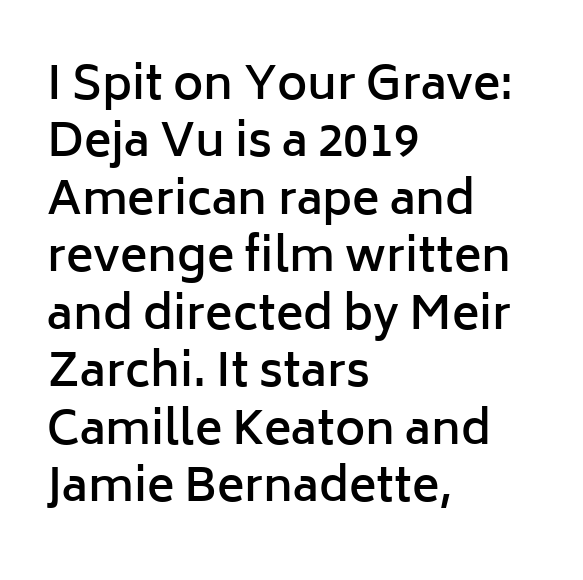
The image shows 46 px semibold sans-serif type, upright; set left-aligned, normal line spacing (1.25x), normal letter spacing, not underlined; low stroke contrast and a medium x-height.
